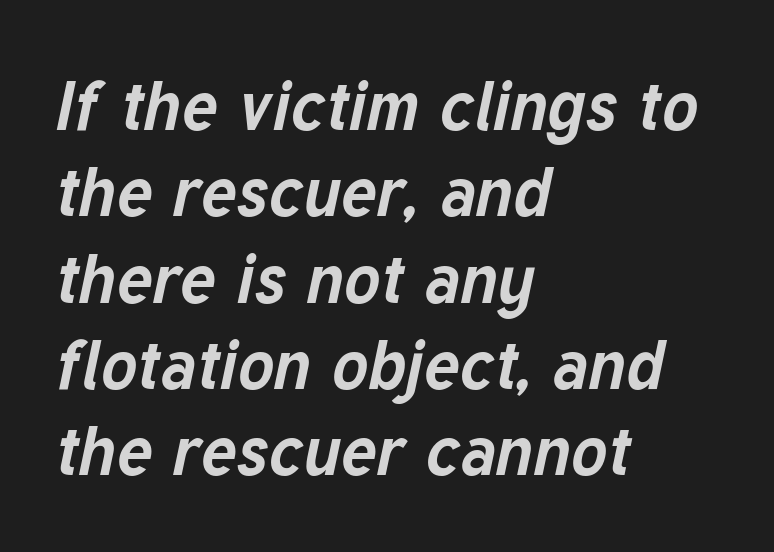
Q: Is the text bold? A: Yes.
Q: Is the text italic (slanted)? A: Yes, it leans right by about 12 degrees.
Q: Is the text underlined? A: No.
Q: How is the paragraph aligned? A: Left-aligned.
Q: Is the spacing between letters normal or unusually wide? A: Normal.
Q: Is the spacing between lines tight, normal or loose? A: Normal.
Q: Width (condensed, normal, or wide)? A: Normal.
Q: Stroke contrast? A: Low.
Q: x-height? A: Medium.
Q: Monospaced? A: No.
